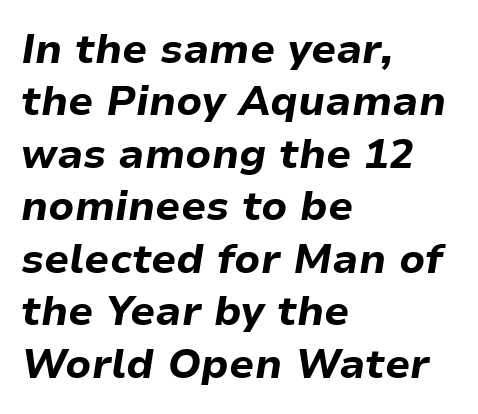
The image shows 41 px bold type, italic (leaning right); set left-aligned, normal line spacing (1.28x), normal letter spacing, not underlined; low stroke contrast and a medium x-height.
